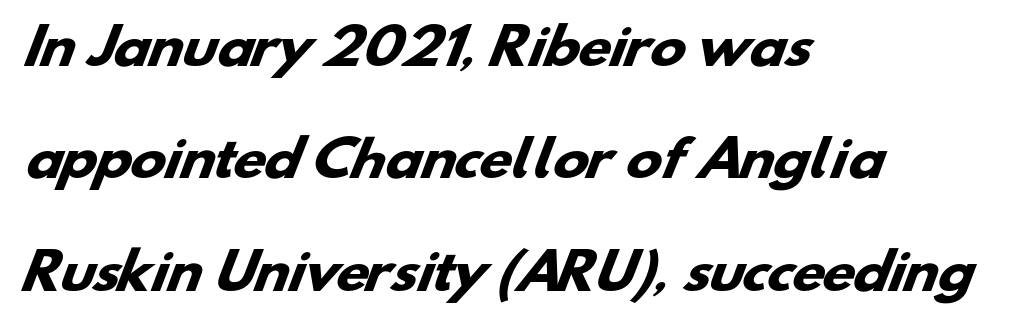
Tracking value appears to be zero — textbook default spacing. Plenty of ink on the page — the face is bold. Short and long lines alike share a common starting point at left. A bare baseline throughout the passage. The passage shown is typed in a proportional face where columns would drift. A typesetter would call this leading open, well beyond the default.
